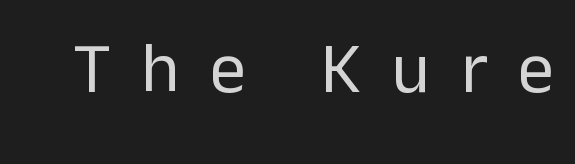
The image shows 72 px regular-weight sans-serif type, upright; set unusually wide letter spacing (+0.42 em), not underlined; low stroke contrast and a medium x-height.
